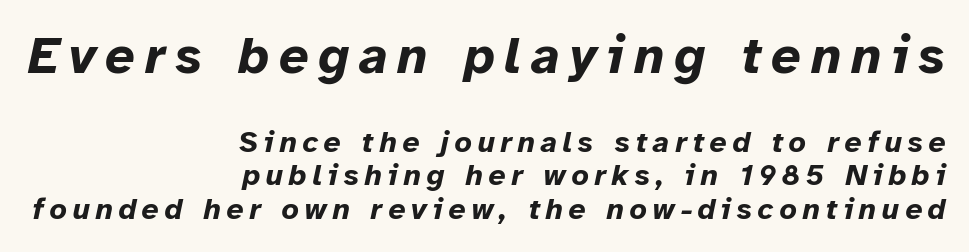
The image shows 52 px bold type, italic (leaning right); set right-aligned, tight line spacing (1.12x), not underlined; the first (top) block is 1.73x larger; low stroke contrast and a medium x-height.
